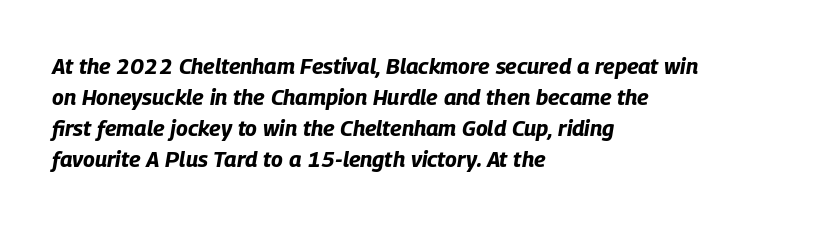
Letter spacing: default. This rendering features lettering with no underline. The whole block is typeset with a tilt. Students, observe: this is what conventionally led text looks like.
